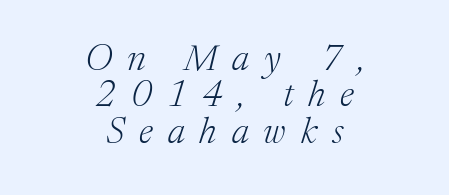
Q: Is the text bold? A: No.
Q: Is the text italic (slanted)? A: Yes, it leans right by about 17 degrees.
Q: Is the typeface a serif or a sans-serif typeface? A: Serif.
Q: Is the text underlined? A: No.
Q: How is the paragraph aligned? A: Centered.
Q: Is the spacing between letters normal or unusually wide? A: Unusually wide.
Q: Is the spacing between lines tight, normal or loose? A: Tight.
Q: Width (condensed, normal, or wide)? A: Normal.
Q: Stroke contrast? A: Medium.
Q: x-height? A: Medium.
Q: Monospaced? A: No.
